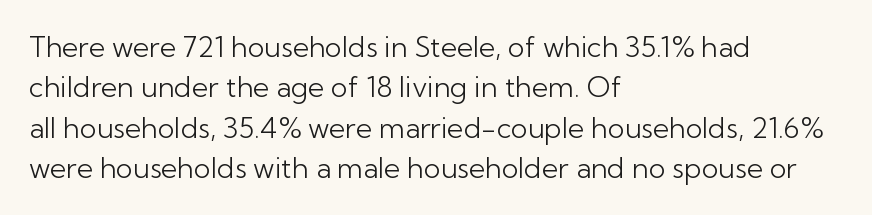
Style check: upright. Font category for this specimen: sans-serif. Regarding leading, the lines here are spaced in the standard way. Stroke thickness stays within the range of a standard reading face or lighter. The lines are quadded left.
